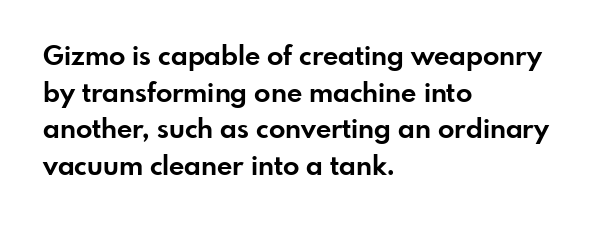
{"italic": "no", "bold": "yes", "underline": "no", "align": "left", "line_spacing": "normal", "line_spacing_ratio": 1.36, "letter_spacing": "normal", "letter_spacing_em": 0.0, "glyph_px": 27}
